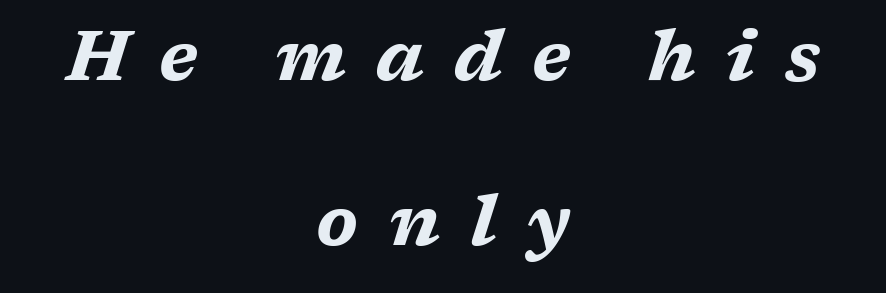
Q: Is the text bold? A: Yes.
Q: Is the text italic (slanted)? A: Yes, it leans right by about 17 degrees.
Q: Is the text underlined? A: No.
Q: How is the paragraph aligned? A: Centered.
Q: Is the spacing between letters normal or unusually wide? A: Unusually wide.
Q: Is the spacing between lines tight, normal or loose? A: Loose.
Q: Width (condensed, normal, or wide)? A: Wide.
Q: Stroke contrast? A: Medium.
Q: x-height? A: Medium.
Q: Monospaced? A: No.
